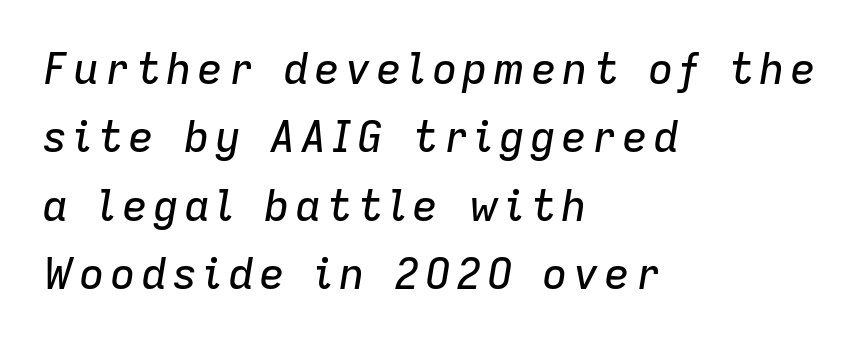
These lines were composed using italics. The space between consecutive lines is moderate. Casual observation: everything's shoved over to the left. Quick note: underline off. Looks like regular typesetting: each glyph gets only the width it needs.
